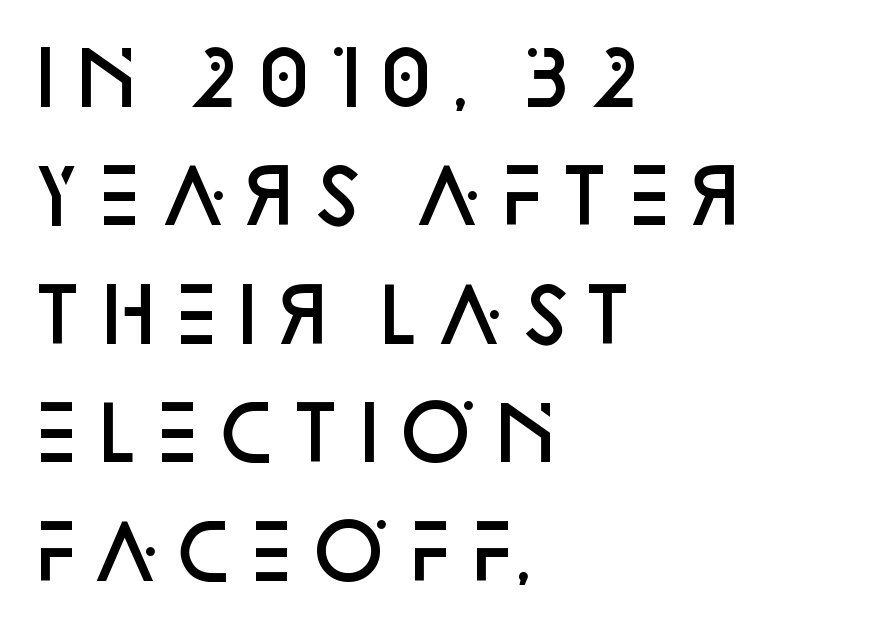
{"serif": "no", "italic": "no", "bold": "semi", "weight": "semibold", "width": "normal", "stroke_contrast": "low", "x_height": "large", "monospaced": "no", "underline": "no", "align": "left", "line_spacing": "normal", "line_spacing_ratio": 1.6, "letter_spacing": "normal", "letter_spacing_em": 0.0, "glyph_px": 74}
